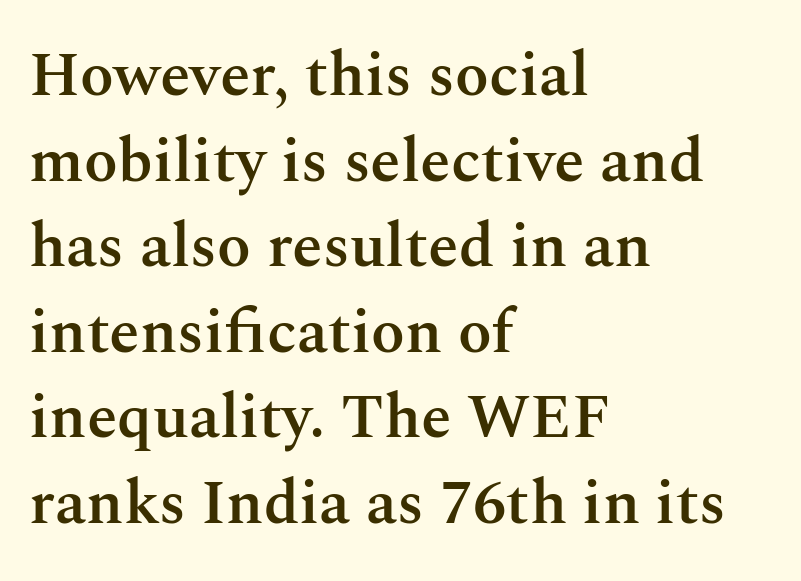
{"serif": "yes", "italic": "no", "bold": "semi", "weight": "semibold", "width": "normal", "stroke_contrast": "medium", "x_height": "medium", "monospaced": "no", "underline": "no", "align": "left", "line_spacing": "normal", "line_spacing_ratio": 1.38, "letter_spacing": "normal", "letter_spacing_em": 0.0, "glyph_px": 62}
